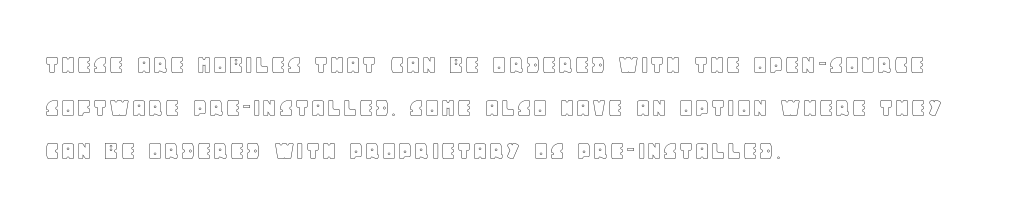
Do the letters lean? They stand straight. Leading matches the norm, producing a regular column. Any mark beneath the type? The region is blank. Caption: multi-line text, flush left, ragged right. This sample has the flowing, uneven cadence of proportional lettering. The face used here is rendered with its standard letterfit.
